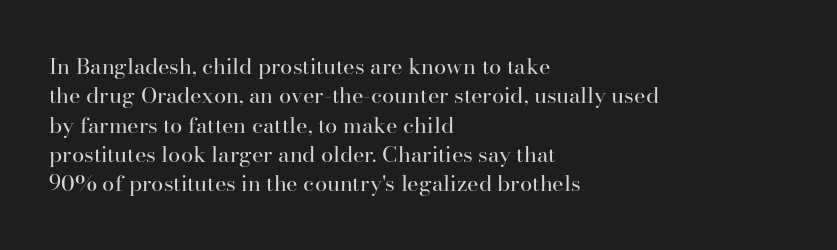
Caption: face not bold, strokes unweighted. Whoever set this chose a conventional vertical rhythm. This sample uses plain, unmodified letter spacing. The lettering stays uniformly vertical, giving the passage a roman look. Rule under the text: the space is simply empty.
